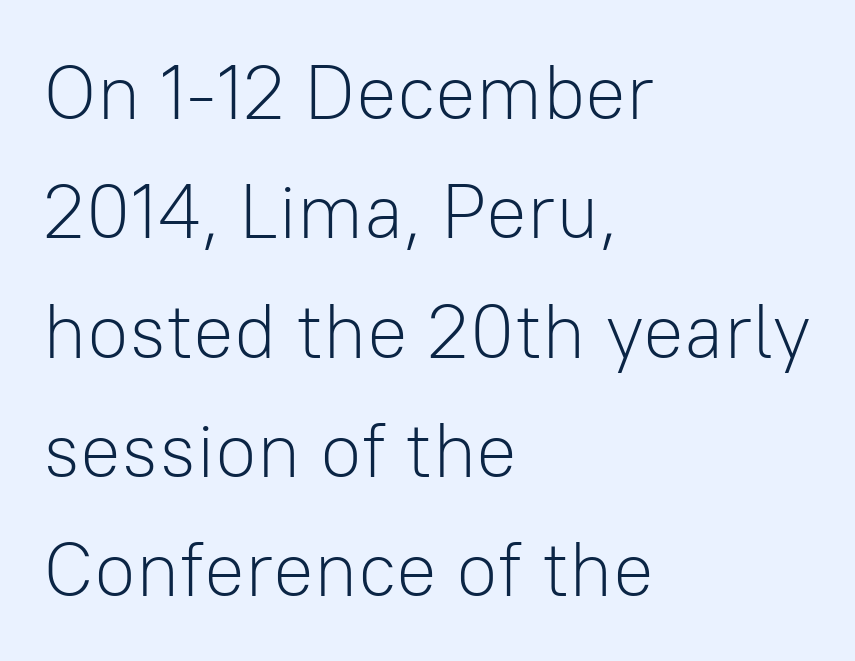
The image shows 76 px light sans-serif type, upright; set left-aligned, normal line spacing (1.57x), normal letter spacing, not underlined; low stroke contrast and a medium x-height.
